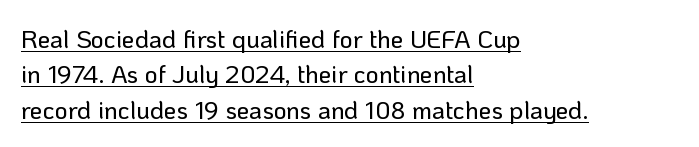
The glyphs are accompanied by a horizontal stroke just below them. Honestly, the letter spacing is just normal — you wouldn't notice it. If you drew a ruler down the left edge, every line would touch it. Posture: upright roman. Line spacing here is normal.
